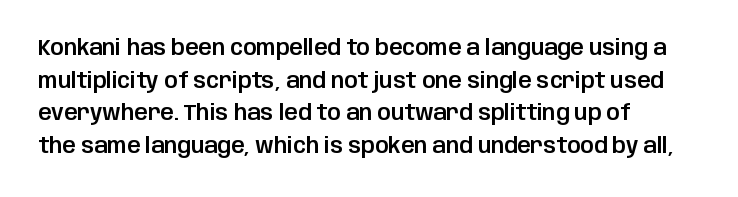
{"italic": "no", "underline": "no", "align": "left", "line_spacing": "normal", "line_spacing_ratio": 1.55, "letter_spacing": "normal", "letter_spacing_em": 0.0, "glyph_px": 21}
